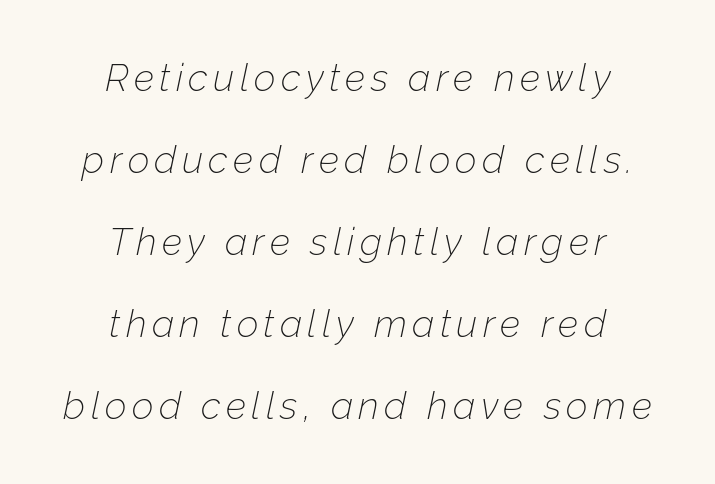
Q: Is the text bold? A: No.
Q: Is the text italic (slanted)? A: Yes, it leans right by about 12 degrees.
Q: Is the text underlined? A: No.
Q: How is the paragraph aligned? A: Centered.
Q: Is the spacing between lines tight, normal or loose? A: Loose.
Q: Width (condensed, normal, or wide)? A: Normal.
Q: Stroke contrast? A: Low.
Q: x-height? A: Medium.
Q: Monospaced? A: No.
